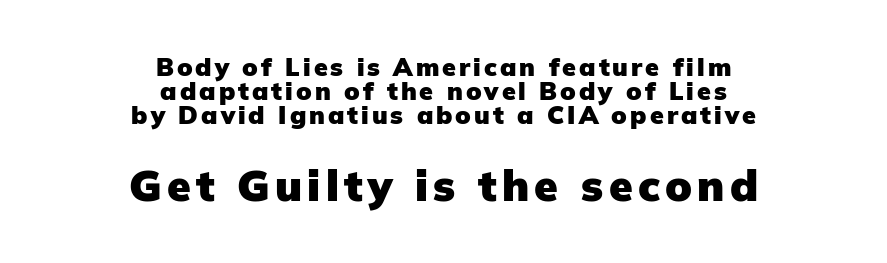
Unmarked baselines from the first word to the last. Tightly led — the rows are bunched. The letters carry no serifs — their stems end cleanly without finishing strokes. Vertical strokes here are truly vertical. Does the weight exceed regular? Yes, all the way to bold.
